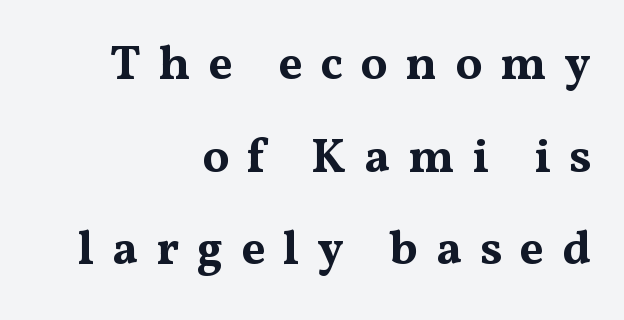
Q: Is the text bold? A: Yes.
Q: Is the text italic (slanted)? A: No, it is upright.
Q: Is the typeface a serif or a sans-serif typeface? A: Serif.
Q: Is the text underlined? A: No.
Q: How is the paragraph aligned? A: Right-aligned.
Q: Is the spacing between letters normal or unusually wide? A: Unusually wide.
Q: Is the spacing between lines tight, normal or loose? A: Loose.
Q: Width (condensed, normal, or wide)? A: Wide.
Q: Stroke contrast? A: Medium.
Q: x-height? A: Medium.
Q: Monospaced? A: No.
